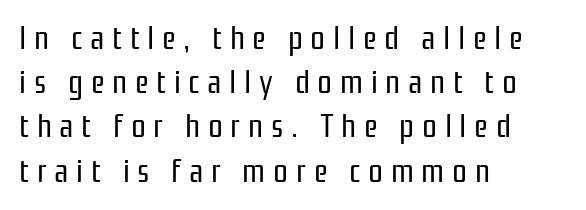
Q: Is the text bold? A: No.
Q: Is the text italic (slanted)? A: No, it is upright.
Q: Is the typeface a serif or a sans-serif typeface? A: Sans-serif.
Q: Is the text underlined? A: No.
Q: How is the paragraph aligned? A: Left-aligned.
Q: Is the spacing between letters normal or unusually wide? A: Unusually wide.
Q: Is the spacing between lines tight, normal or loose? A: Normal.
Q: Width (condensed, normal, or wide)? A: Condensed.
Q: Stroke contrast? A: Low.
Q: x-height? A: Medium.
Q: Monospaced? A: No.
